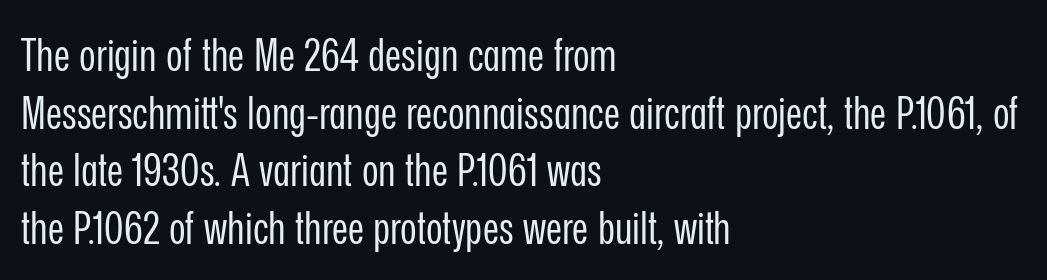
Q: Is the text bold? A: No.
Q: Is the text italic (slanted)? A: No, it is upright.
Q: Is the typeface a serif or a sans-serif typeface? A: Sans-serif.
Q: Is the text underlined? A: No.
Q: How is the paragraph aligned? A: Left-aligned.
Q: Is the spacing between letters normal or unusually wide? A: Normal.
Q: Is the spacing between lines tight, normal or loose? A: Normal.
Q: Width (condensed, normal, or wide)? A: Condensed.
Q: Stroke contrast? A: Low.
Q: x-height? A: Medium.
Q: Monospaced? A: No.
